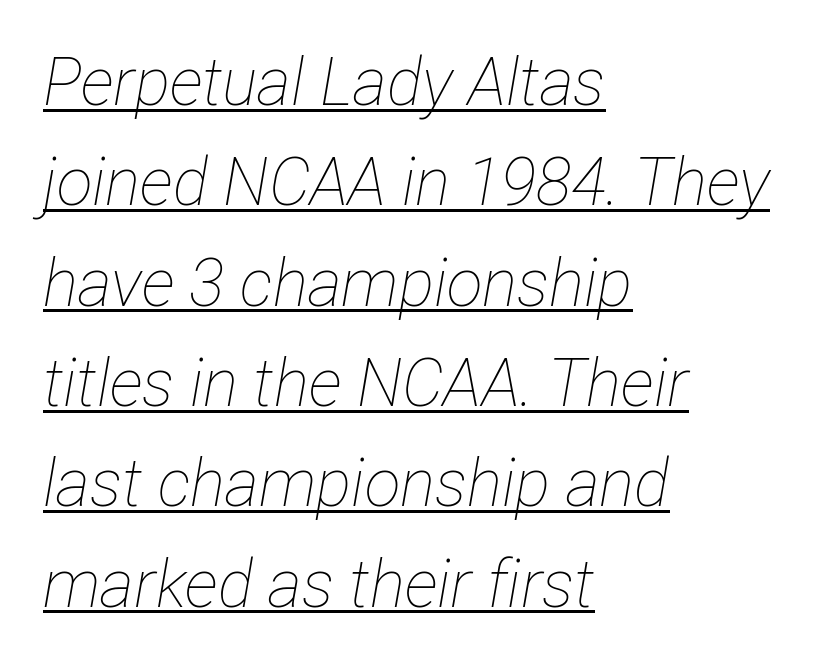
Does the leading feel generous? No, just average. The letterforms sit at book weight or below. Posture: slanted. This sample carries an underscore along the baseline area. A classic flush-left, rag-right setting is used for this passage.
